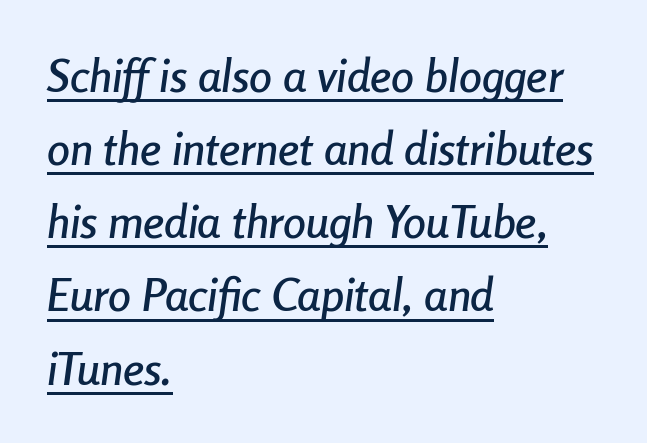
Q: Is the text italic (slanted)? A: Yes, it leans right by about 8 degrees.
Q: Is the text underlined? A: Yes.
Q: How is the paragraph aligned? A: Left-aligned.
Q: Is the spacing between letters normal or unusually wide? A: Normal.
Q: Is the spacing between lines tight, normal or loose? A: Normal.
Q: Width (condensed, normal, or wide)? A: Condensed.
Q: Stroke contrast? A: Low.
Q: x-height? A: Medium.
Q: Monospaced? A: No.
